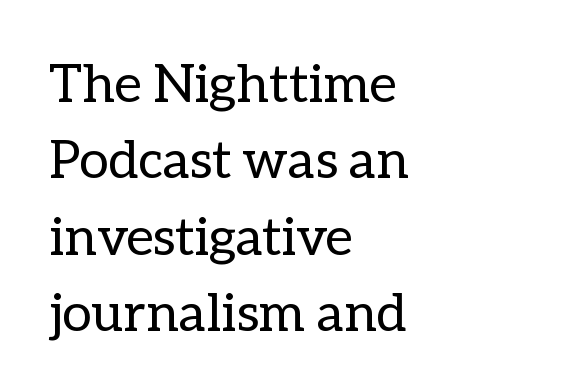
The image shows 53 px regular-weight type, upright; set left-aligned, normal line spacing (1.44x), normal letter spacing, not underlined; low stroke contrast and a medium x-height.
